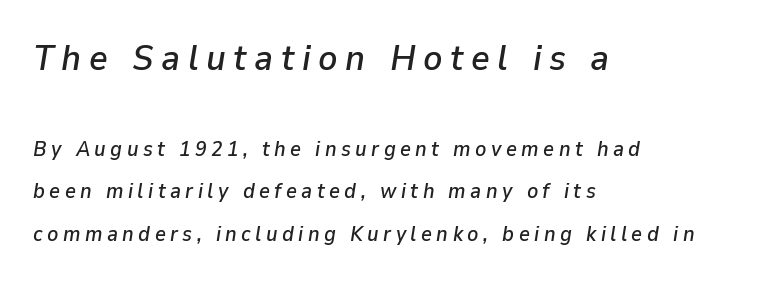
{"italic": "yes", "lean": "right", "slant_degrees": 9, "width": "normal", "stroke_contrast": "low", "x_height": "medium", "monospaced": "no", "underline": "no", "align": "left", "line_spacing": "loose", "line_spacing_ratio": 2.01, "letter_spacing": "wide", "letter_spacing_em": 0.21, "larger_block": "first", "size_ratio": 1.71, "glyph_px": 36}
